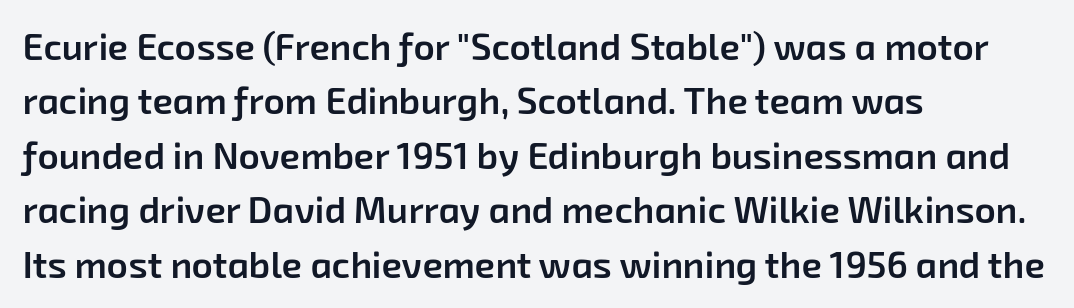
Note the varied advance widths — an 'i' is clearly narrower than an 'm'. This is moderately heavy type, rendered in semibold. Where is the straight margin? On the left. The designer went with a sans here, leaving each stem footless. The horizontal fit of the characters is conventional and even.
